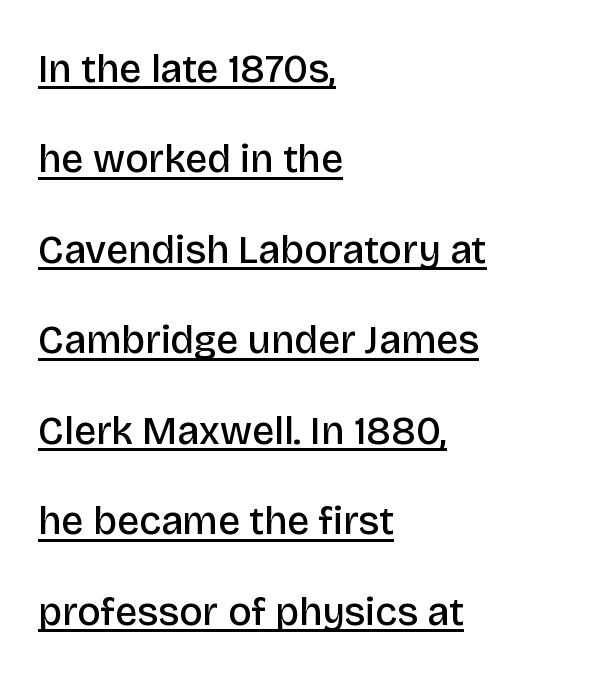
Typeset ragged right — the left edge is the straight one. Here the designer chose a conventional face with non-uniform glyph widths. Compared with an ordinary text face, these strokes are moderately heavier — a semibold. Between one letter and the next there's only the usual sliver of space.
